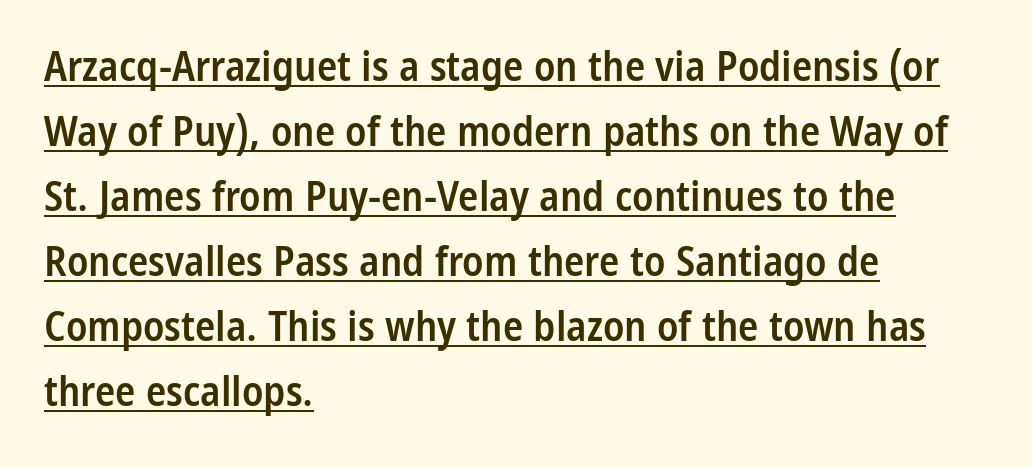
Q: Is the text bold? A: Semi-bold.
Q: Is the text italic (slanted)? A: No, it is upright.
Q: Is the typeface a serif or a sans-serif typeface? A: Sans-serif.
Q: Is the text underlined? A: Yes.
Q: How is the paragraph aligned? A: Left-aligned.
Q: Is the spacing between letters normal or unusually wide? A: Normal.
Q: Is the spacing between lines tight, normal or loose? A: Normal.
Q: Width (condensed, normal, or wide)? A: Condensed.
Q: Stroke contrast? A: Low.
Q: x-height? A: Medium.
Q: Monospaced? A: No.
